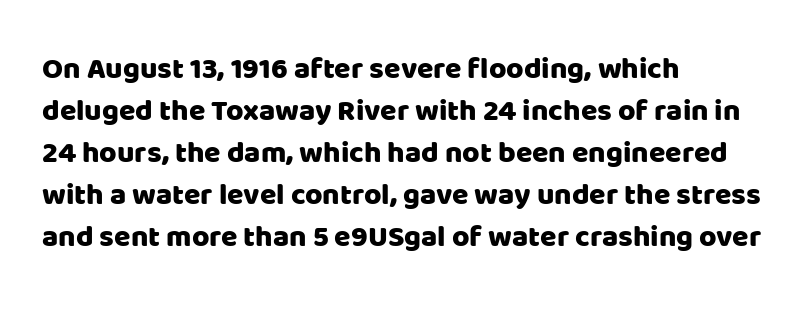
{"serif": "no", "italic": "no", "width": "normal", "stroke_contrast": "low", "x_height": "large", "monospaced": "no", "underline": "no", "align": "left", "line_spacing": "normal", "line_spacing_ratio": 1.4, "letter_spacing": "normal", "letter_spacing_em": 0.0, "glyph_px": 30}
